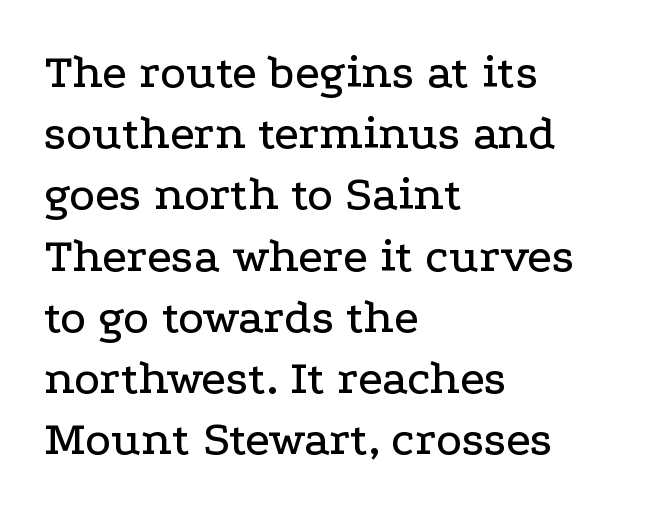
Q: Is the text italic (slanted)? A: No, it is upright.
Q: Is the typeface a serif or a sans-serif typeface? A: Serif.
Q: Is the text underlined? A: No.
Q: How is the paragraph aligned? A: Left-aligned.
Q: Is the spacing between letters normal or unusually wide? A: Normal.
Q: Is the spacing between lines tight, normal or loose? A: Normal.
Q: Width (condensed, normal, or wide)? A: Wide.
Q: Stroke contrast? A: Low.
Q: x-height? A: Medium.
Q: Monospaced? A: No.
